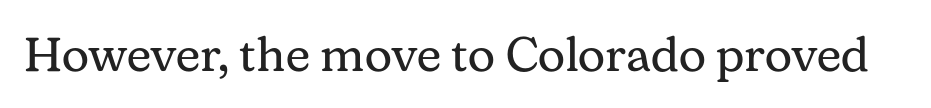
The image shows 48 px regular-weight serif type, upright; set normal letter spacing, not underlined; medium stroke contrast and a medium x-height.
